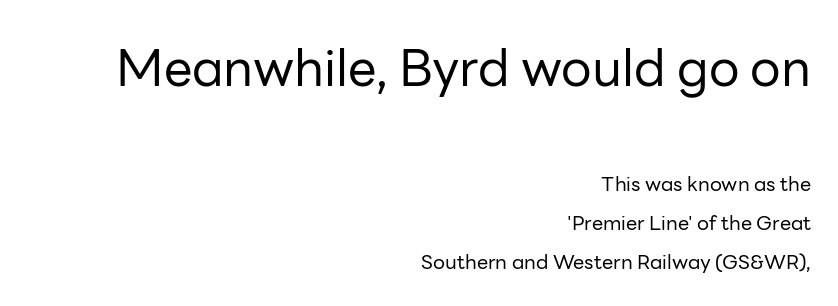
Q: Is the text bold? A: No.
Q: Is the text italic (slanted)? A: No, it is upright.
Q: Is the typeface a serif or a sans-serif typeface? A: Sans-serif.
Q: Is the text underlined? A: No.
Q: How is the paragraph aligned? A: Right-aligned.
Q: Is the spacing between letters normal or unusually wide? A: Normal.
Q: Is the spacing between lines tight, normal or loose? A: Loose.
Q: Which block of text is set in a larger size, the first (top) or the second (bottom)? A: The first (top) one.
Q: Width (condensed, normal, or wide)? A: Normal.
Q: Stroke contrast? A: Low.
Q: x-height? A: Medium.
Q: Monospaced? A: No.
